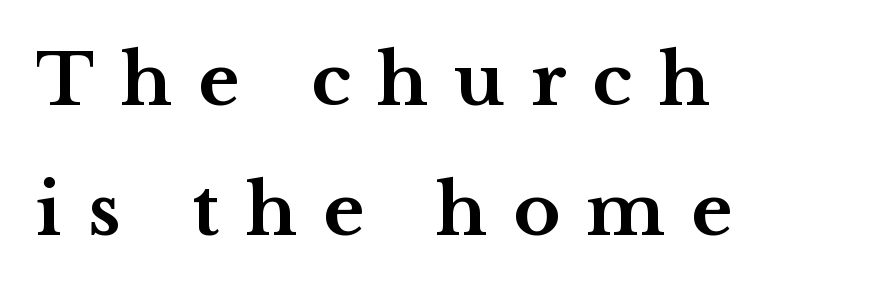
Q: Is the text bold? A: Yes.
Q: Is the text italic (slanted)? A: No, it is upright.
Q: Is the typeface a serif or a sans-serif typeface? A: Serif.
Q: Is the text underlined? A: No.
Q: How is the paragraph aligned? A: Left-aligned.
Q: Is the spacing between letters normal or unusually wide? A: Unusually wide.
Q: Width (condensed, normal, or wide)? A: Wide.
Q: Stroke contrast? A: Medium.
Q: x-height? A: Medium.
Q: Monospaced? A: No.
